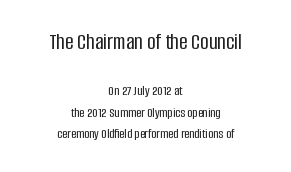
{"italic": "no", "underline": "no", "align": "center", "line_spacing": "normal", "line_spacing_ratio": 1.55, "letter_spacing": "normal", "letter_spacing_em": 0.0, "larger_block": "first", "size_ratio": 1.64, "glyph_px": 23}
